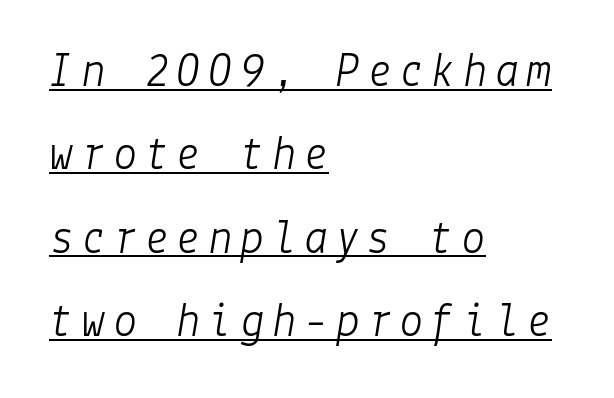
Q: Is the text bold? A: No.
Q: Is the text italic (slanted)? A: Yes, it leans right by about 9 degrees.
Q: Is the text underlined? A: Yes.
Q: How is the paragraph aligned? A: Left-aligned.
Q: Is the spacing between lines tight, normal or loose? A: Normal.
Q: Width (condensed, normal, or wide)? A: Normal.
Q: Stroke contrast? A: Low.
Q: x-height? A: Medium.
